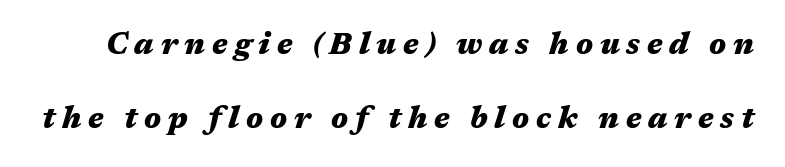
The image shows 30 px heavy, wide type, italic (leaning right); set loose line spacing (2.46x), unusually wide letter spacing (+0.23 em), not underlined; medium stroke contrast and a medium x-height.
